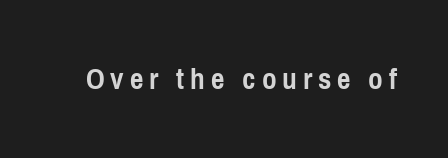
Q: Is the text bold? A: Yes.
Q: Is the text italic (slanted)? A: No, it is upright.
Q: Is the typeface a serif or a sans-serif typeface? A: Sans-serif.
Q: Is the text underlined? A: No.
Q: Width (condensed, normal, or wide)? A: Condensed.
Q: Stroke contrast? A: Low.
Q: x-height? A: Medium.
Q: Monospaced? A: No.
